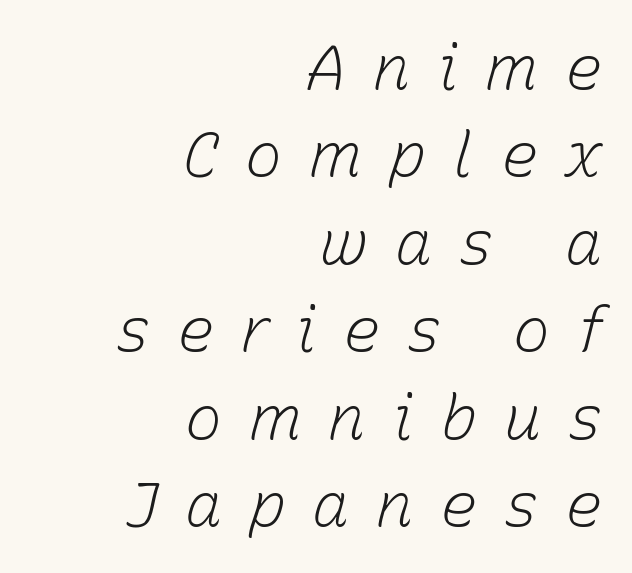
Varying glyph widths throughout — classic text-font behaviour. Typeset ragged left — the right edge is the straight one. Successive baselines arrive at the customary interval. Italic: yes, the glyphs are oblique. No word sits above an underline.
